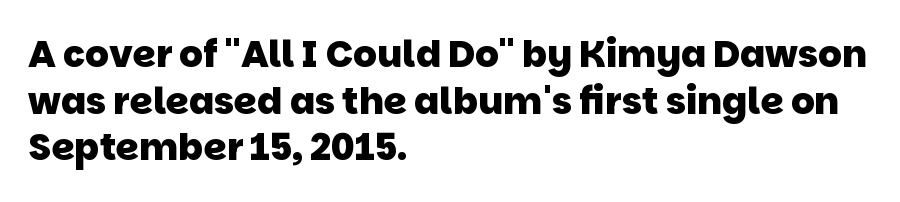
The space beneath each line is pristine and unruled. Compared with an ordinary text face, these strokes are far heavier — a full bold. The face used here is a sans, in the tradition of grotesques and geometrics. Note the varied advance widths — an 'i' is clearly narrower than an 'm'. All the whitespace from short lines collects on the right.
